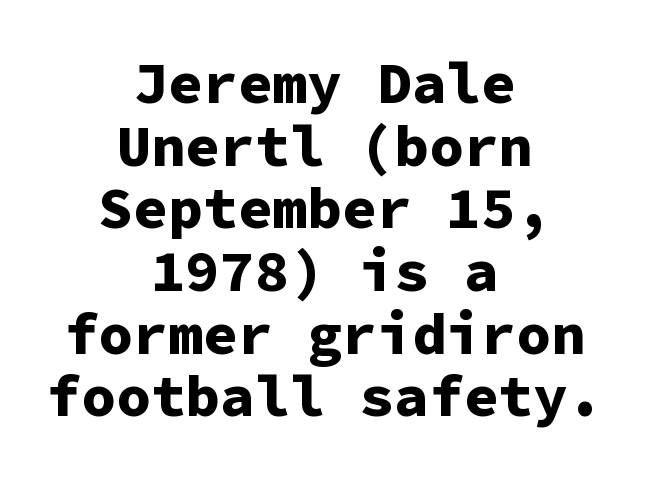
The image shows 58 px bold sans-serif type, upright, monospaced; set centered, tight line spacing (1.08x), normal letter spacing, not underlined; low stroke contrast and a medium x-height.
